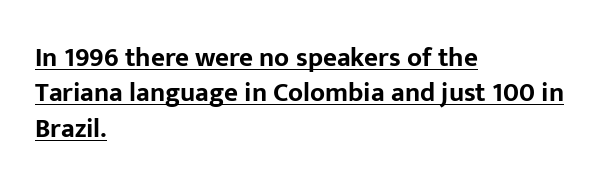
{"italic": "no", "bold": "yes", "underline": "yes", "align": "left", "line_spacing": "normal", "line_spacing_ratio": 1.31, "letter_spacing": "normal", "letter_spacing_em": 0.0, "glyph_px": 27}
